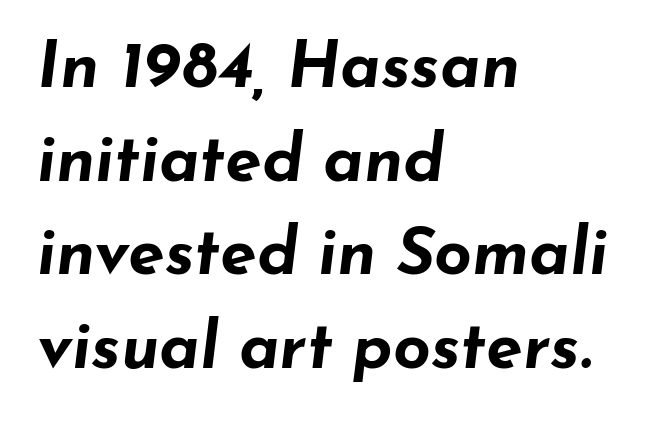
{"italic": "yes", "lean": "right", "slant_degrees": 7, "bold": "yes", "weight": "bold", "width": "wide", "stroke_contrast": "low", "x_height": "small", "monospaced": "no", "underline": "no", "align": "left", "line_spacing": "normal", "line_spacing_ratio": 1.42, "letter_spacing": "normal", "letter_spacing_em": 0.0, "glyph_px": 66}
